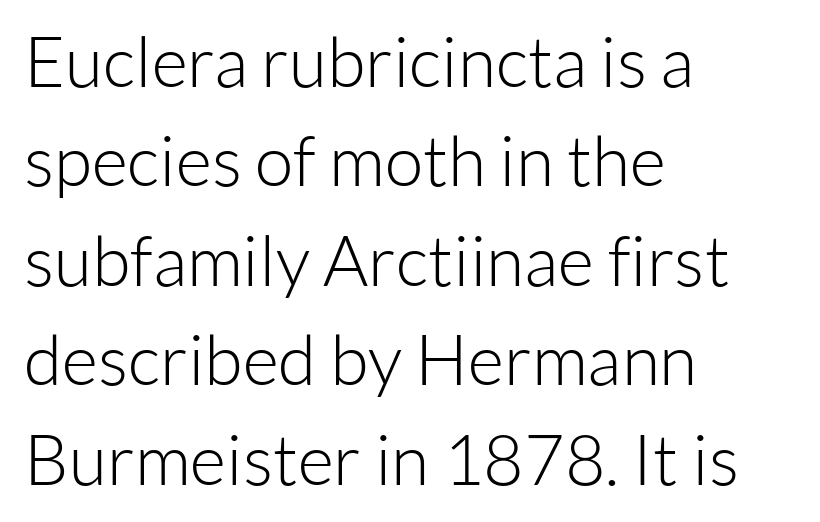
The image shows 70 px light sans-serif type, upright; set left-aligned, normal line spacing (1.42x), normal letter spacing, not underlined; low stroke contrast and a medium x-height.
